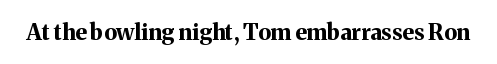
{"italic": "no", "bold": "yes", "underline": "no", "letter_spacing": "normal", "letter_spacing_em": 0.0, "glyph_px": 22}
